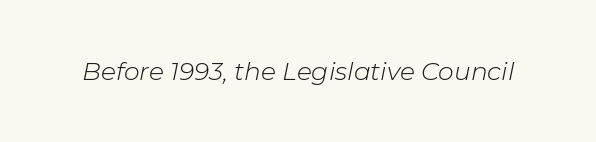
These lines keep a tight, regular rhythm from letter to letter. The area under the type is left untouched. Is the type heavy? It reads as light-to-regular instead. The rendering applies a slant to the glyphs.
